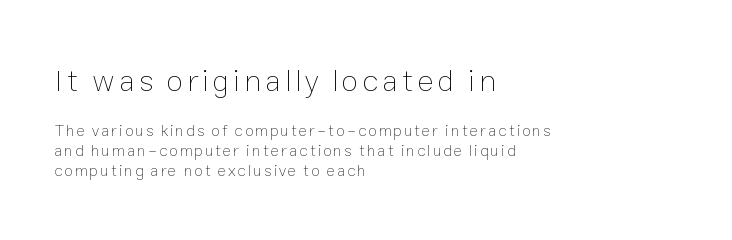
{"italic": "no", "bold": "no", "weight": "thin", "width": "normal", "stroke_contrast": "low", "x_height": "medium", "monospaced": "no", "underline": "no", "align": "left", "line_spacing_ratio": 1.24, "larger_block": "first", "size_ratio": 1.94, "glyph_px": 31}
